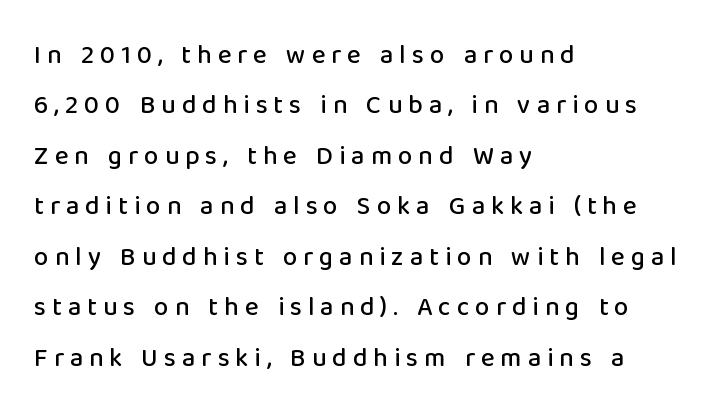
{"italic": "no", "underline": "no", "align": "left", "line_spacing": "loose", "line_spacing_ratio": 1.94, "letter_spacing": "wide", "letter_spacing_em": 0.23, "glyph_px": 26}
